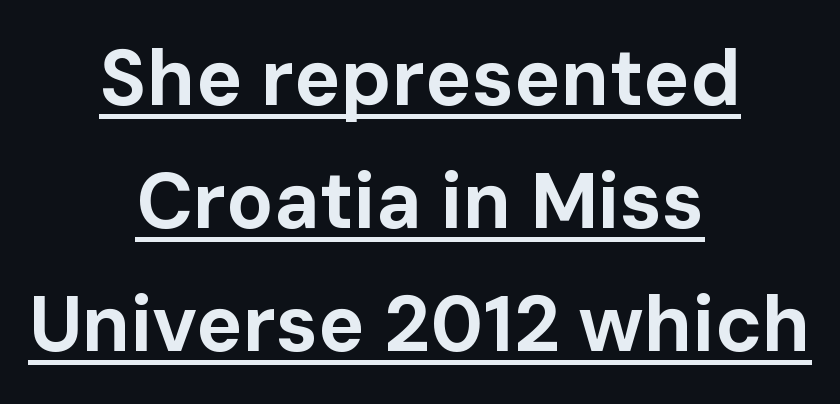
The image shows 78 px bold sans-serif type, upright; set centered, normal line spacing (1.58x), normal letter spacing, underlined; low stroke contrast and a medium x-height.
